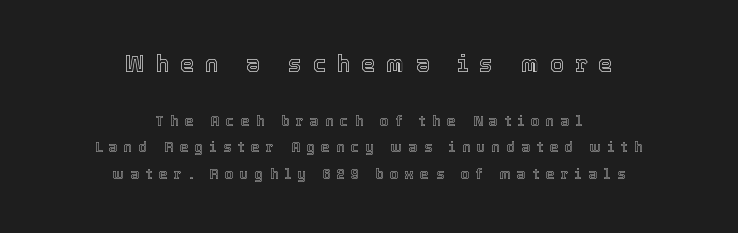
{"italic": "no", "underline": "no", "align": "center", "line_spacing_ratio": 1.89, "letter_spacing": "wide", "letter_spacing_em": 0.46, "larger_block": "first", "size_ratio": 1.64, "glyph_px": 23}
